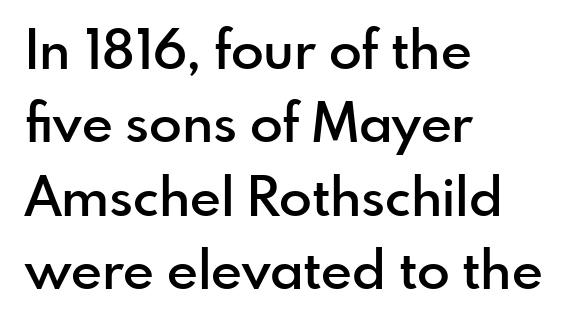
The image shows 54 px semibold sans-serif type, upright; set left-aligned, normal line spacing (1.36x), normal letter spacing, not underlined; a small x-height.
